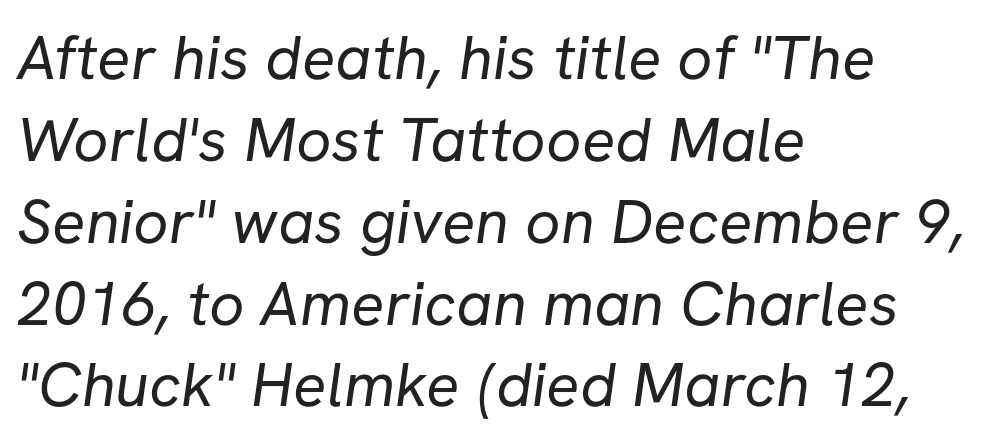
The image shows 62 px regular-weight sans-serif type; set left-aligned, normal line spacing (1.32x), normal letter spacing, not underlined; low stroke contrast and a medium x-height.
